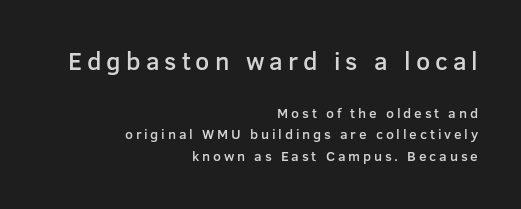
The image shows 25 px text type, upright; set right-aligned, normal line spacing (1.55x), unusually wide letter spacing (+0.2 em), not underlined; the first (top) block is 1.79x larger.
